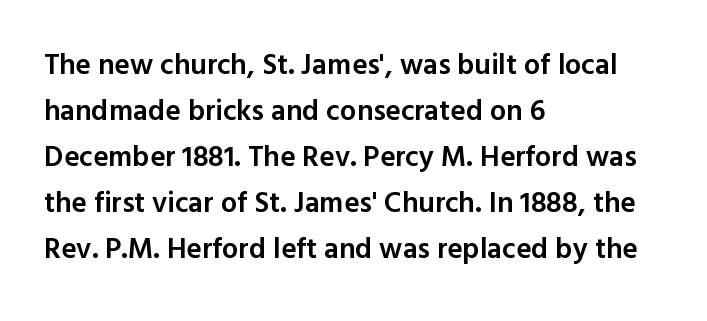
{"serif": "no", "italic": "no", "bold": "semi", "weight": "semibold", "width": "normal", "x_height": "medium", "monospaced": "no", "underline": "no", "align": "left", "line_spacing": "normal", "line_spacing_ratio": 1.59, "letter_spacing": "normal", "letter_spacing_em": 0.0, "glyph_px": 29}
